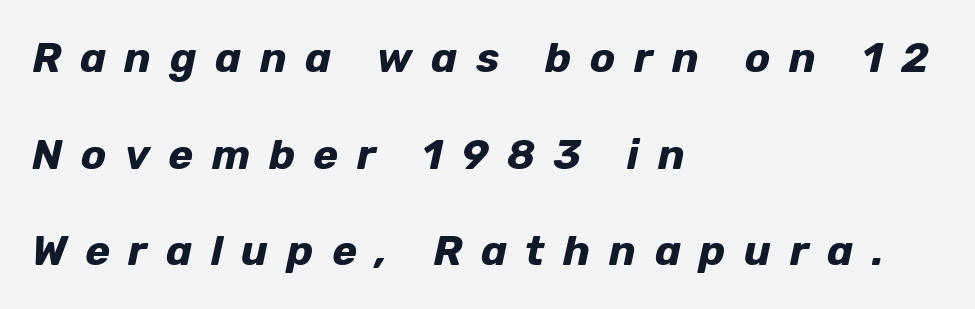
Q: Is the text bold? A: Yes.
Q: Is the text italic (slanted)? A: Yes, it leans right by about 12 degrees.
Q: Is the text underlined? A: No.
Q: How is the paragraph aligned? A: Left-aligned.
Q: Is the spacing between letters normal or unusually wide? A: Unusually wide.
Q: Is the spacing between lines tight, normal or loose? A: Loose.
Q: Width (condensed, normal, or wide)? A: Normal.
Q: Stroke contrast? A: Low.
Q: x-height? A: Medium.
Q: Monospaced? A: No.
